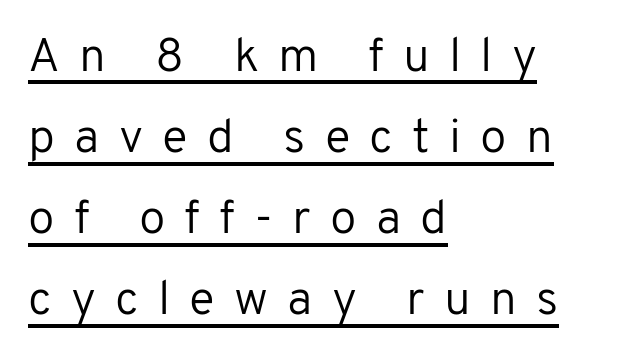
Think of a printed novel: that variable character pitch is what you see here. You can tell from the bare stems that sans-serif type was used. Underline: present. Style check: upright. Notice how descenders clear the ascenders below comfortably — that's standard leading.
